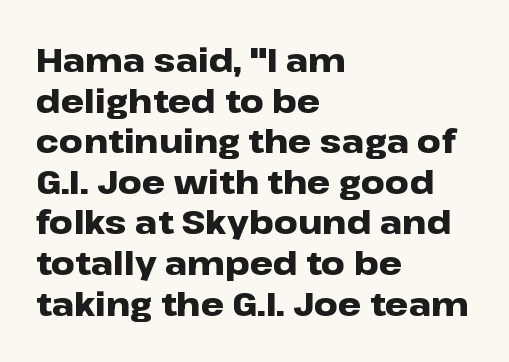
The foot of each line stays bare and open. If you drew a ruler down the left edge, every line would touch it. These lines carry a lot of weight — the face is fully bold. Unlike a traditional serif, this face leaves its strokes unadorned. Think of a printed novel: that variable character pitch is what you see here.
